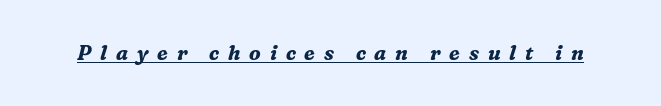
Italic? Definitely — the glyphs are oblique. The string is rendered with underlining switched on. Does the weight exceed regular? Yes, all the way to bold. How are the letters spaced? Widely, with obvious added tracking.
